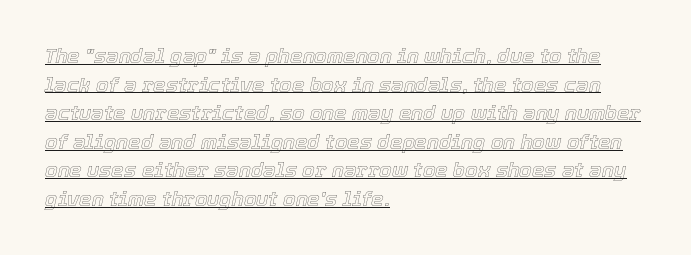
{"italic": "yes", "lean": "right", "slant_degrees": 12, "underline": "yes", "align": "left", "line_spacing": "normal", "line_spacing_ratio": 1.43, "letter_spacing": "normal", "letter_spacing_em": 0.0, "glyph_px": 20}
